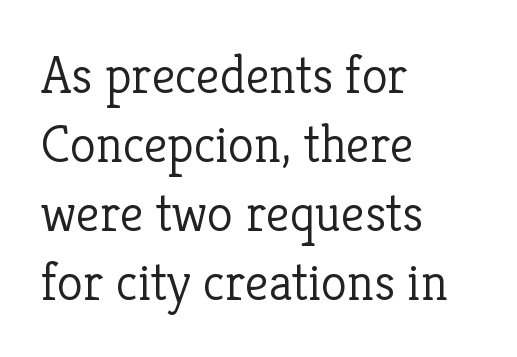
The image shows 53 px light serif type, upright; set left-aligned, normal line spacing (1.3x), normal letter spacing, not underlined; low stroke contrast and a medium x-height.
